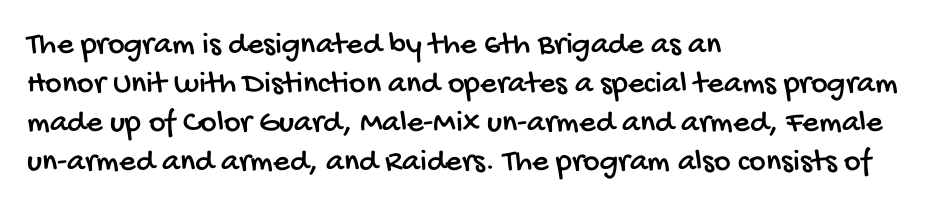
{"serif": "no", "width": "condensed", "stroke_contrast": "low", "x_height": "large", "monospaced": "no", "underline": "no", "align": "left", "line_spacing_ratio": 1.22, "letter_spacing": "normal", "letter_spacing_em": 0.0, "glyph_px": 32}
